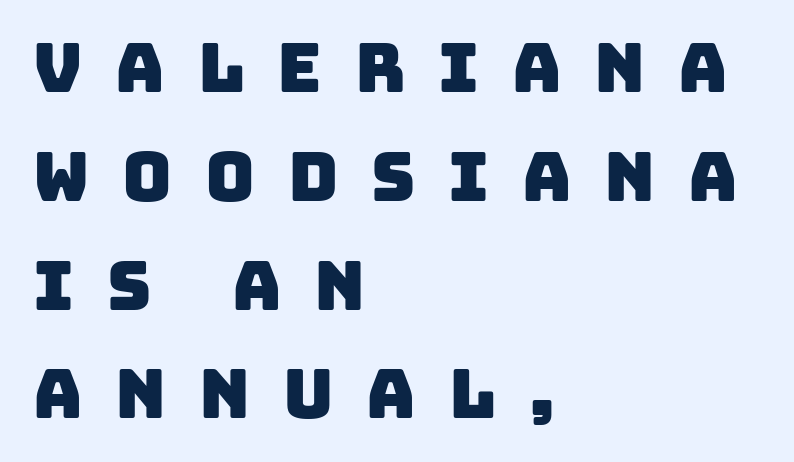
Q: Is the typeface a serif or a sans-serif typeface? A: Sans-serif.
Q: Is the text underlined? A: No.
Q: How is the paragraph aligned? A: Left-aligned.
Q: Is the spacing between letters normal or unusually wide? A: Unusually wide.
Q: Is the spacing between lines tight, normal or loose? A: Normal.
Q: Width (condensed, normal, or wide)? A: Normal.
Q: Stroke contrast? A: Low.
Q: x-height? A: Large.
Q: Monospaced? A: No.
